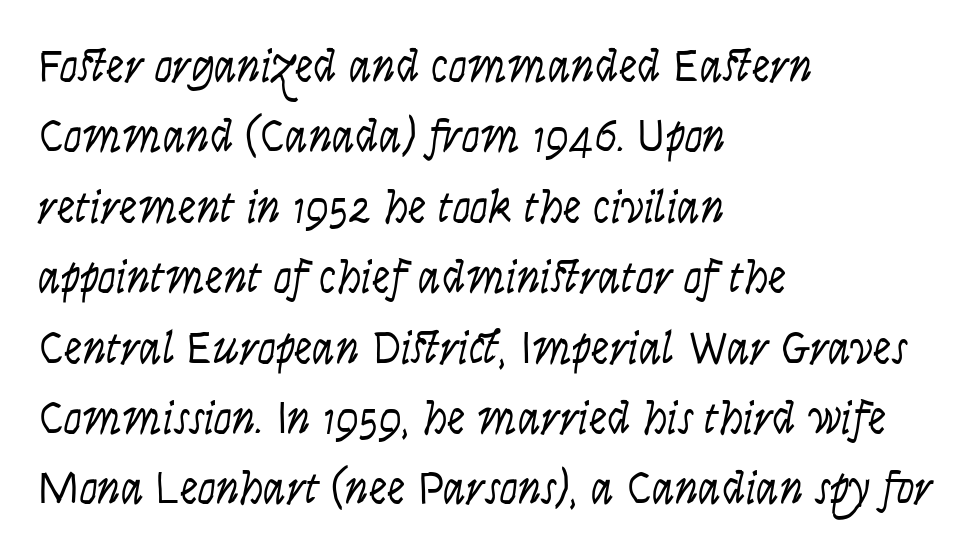
The image shows 46 px light, condensed sans-serif type; set left-aligned, normal line spacing (1.53x), normal letter spacing, not underlined; low stroke contrast and a large x-height.
